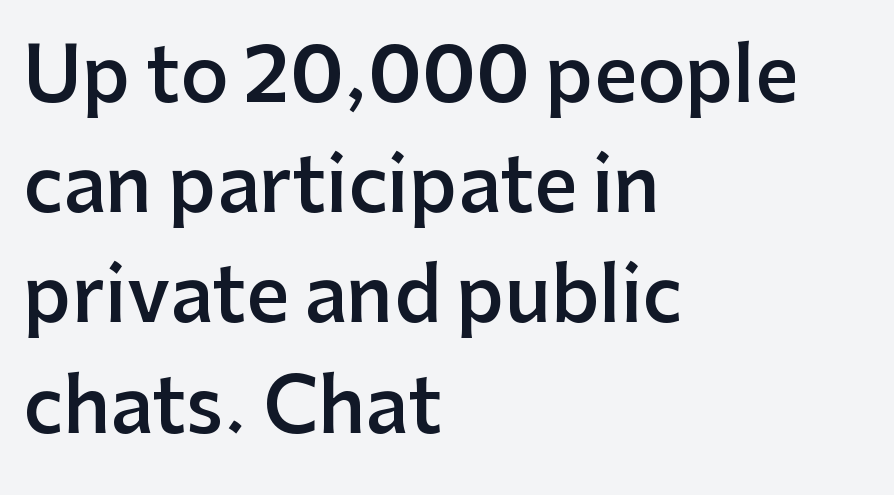
The letters carry no serifs — their stems end cleanly without finishing strokes. A typesetter would call this zero additional tracking. On the weight axis this lands at semibold, roughly 600. A typesetter would call this leading conventional body-copy spacing. Character widths vary here, with narrow letters taking less room than wide ones. Characters remain perfectly vertical along every line.
